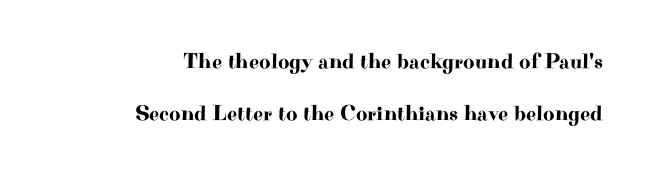
{"italic": "no", "underline": "no", "align": "right", "line_spacing": "loose", "line_spacing_ratio": 2.37, "letter_spacing": "normal", "letter_spacing_em": 0.0, "glyph_px": 22}
